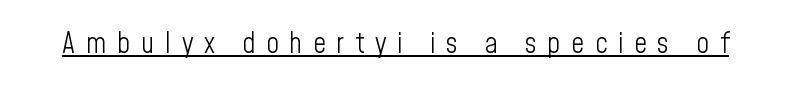
The image shows 28 px light, condensed sans-serif type, upright; set unusually wide letter spacing (+0.38 em), underlined; low stroke contrast and a medium x-height.
